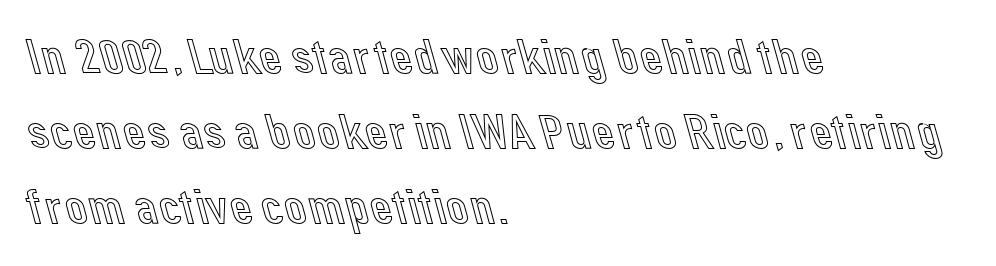
The image shows 50 px text type; set left-aligned, normal line spacing (1.5x), normal letter spacing, not underlined; a medium x-height.
